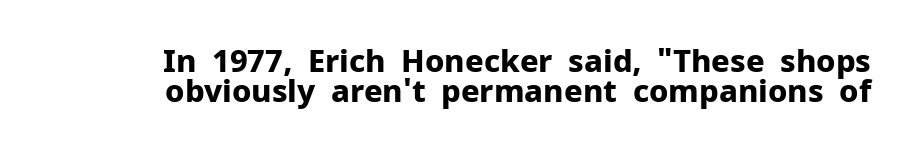
The image shows 31 px bold sans-serif type, upright; set tight line spacing (0.96x), normal letter spacing, not underlined; low stroke contrast and a medium x-height.
